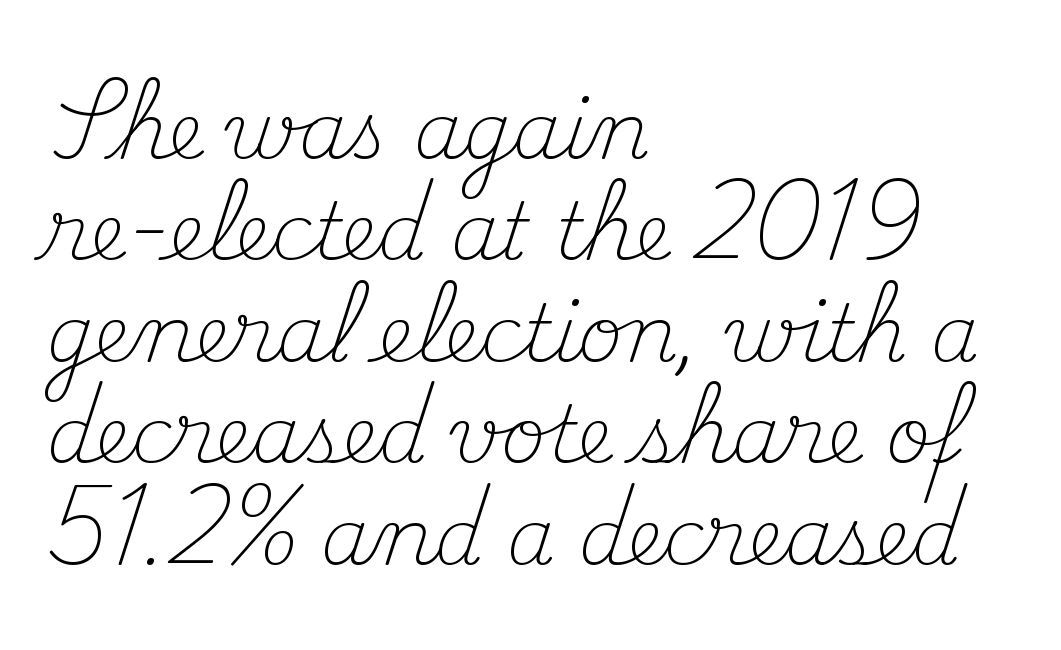
Q: Is the text bold? A: No.
Q: Is the text italic (slanted)? A: Yes.
Q: Is the typeface a serif or a sans-serif typeface? A: Serif.
Q: Is the text underlined? A: No.
Q: How is the paragraph aligned? A: Left-aligned.
Q: Is the spacing between letters normal or unusually wide? A: Normal.
Q: Is the spacing between lines tight, normal or loose? A: Normal.
Q: Width (condensed, normal, or wide)? A: Normal.
Q: Stroke contrast? A: Medium.
Q: x-height? A: Small.
Q: Monospaced? A: No.
